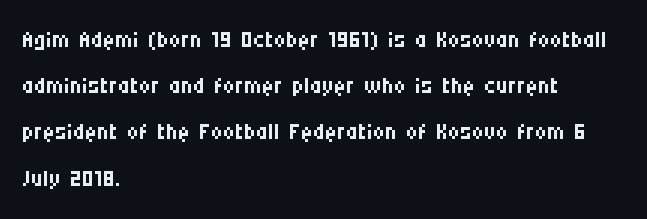
How are the letters spaced? Ordinarily, with no added tracking. This reads as an unemphasized weight, regular at the heaviest. Is this a fixed-width face? No — the glyphs have proportional, varying widths. No italicization has been applied; the sample stays upright. Check under the words: just untouched page.
